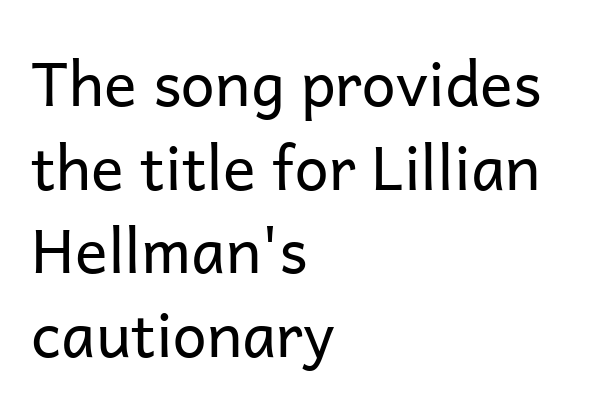
The image shows 61 px regular-weight sans-serif type, upright; set left-aligned, normal line spacing (1.37x), normal letter spacing, not underlined; low stroke contrast and a medium x-height.
